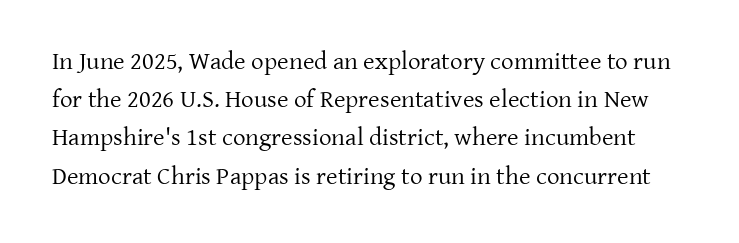
Does extra space separate the letters? No, they use regular spacing. Is this a heavy cut? Hardly; it is regular or lighter. Each new line begins a customary step beneath the previous one. Vertical strokes here are truly vertical. Has an underline been added? It has not.
